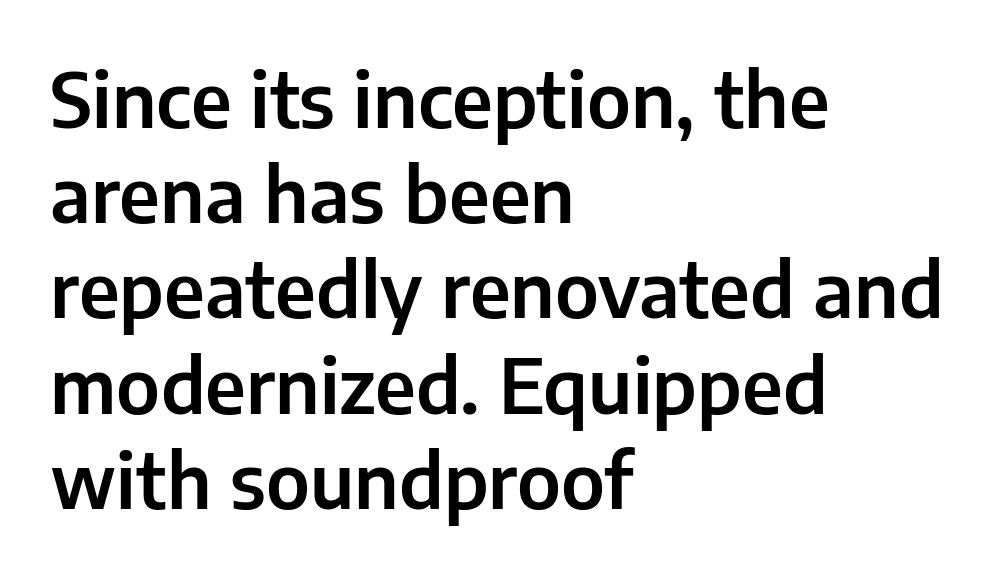
The image shows 75 px sans-serif type, upright; set left-aligned, normal line spacing (1.27x), normal letter spacing, not underlined; low stroke contrast and a medium x-height.
